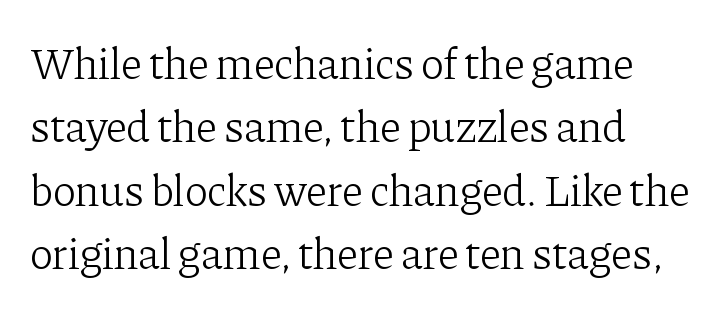
{"serif": "yes", "italic": "no", "bold": "no", "weight": "light", "width": "normal", "stroke_contrast": "low", "x_height": "medium", "monospaced": "no", "underline": "no", "align": "left", "line_spacing": "normal", "line_spacing_ratio": 1.44, "letter_spacing": "normal", "letter_spacing_em": 0.0, "glyph_px": 44}
